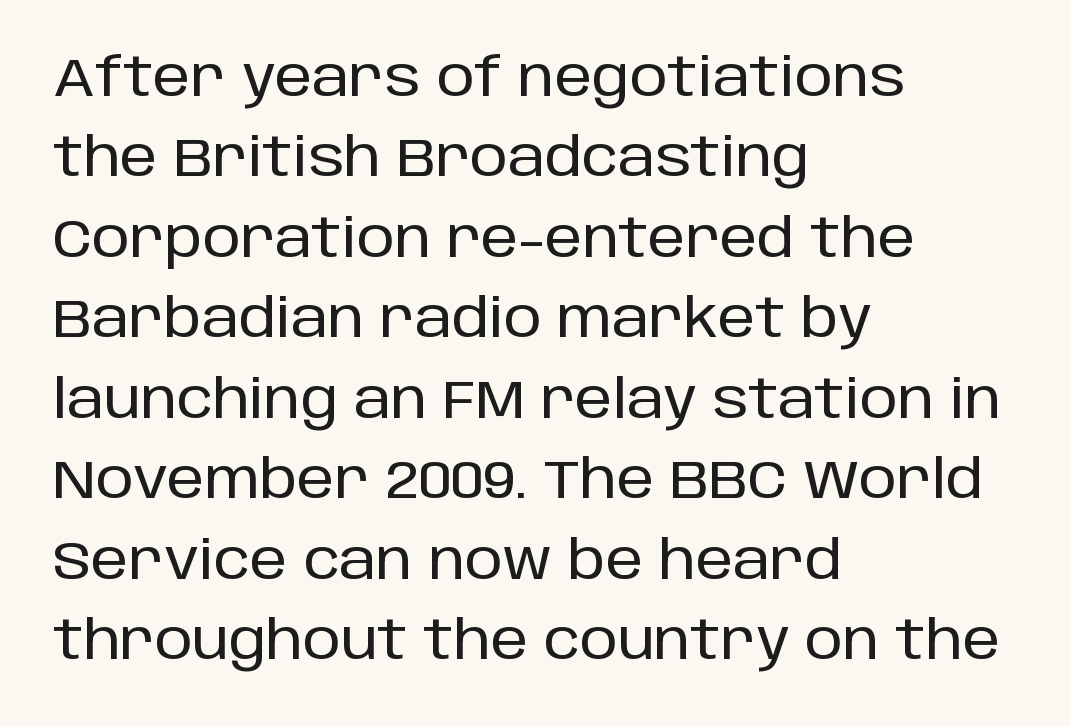
{"serif": "no", "italic": "no", "width": "normal", "stroke_contrast": "low", "x_height": "large", "monospaced": "no", "underline": "no", "align": "left", "line_spacing": "normal", "line_spacing_ratio": 1.49, "letter_spacing": "normal", "letter_spacing_em": 0.0, "glyph_px": 54}
